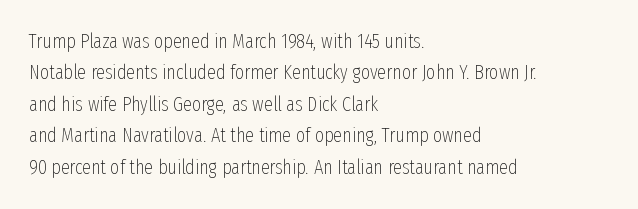
Line spacing here is normal. A typesetter would mark this as roman, not italic. The specimen omits any rule beneath the text block's lines. The rag falls on the right side of this text block. The characters are drawn with everyday or finer stroke widths.
